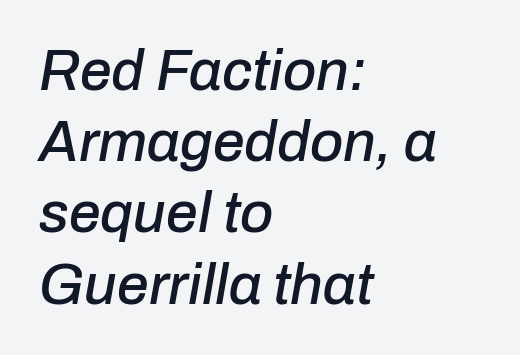
{"italic": "yes", "lean": "right", "slant_degrees": 10, "width": "normal", "stroke_contrast": "low", "x_height": "medium", "monospaced": "no", "underline": "no", "align": "left", "line_spacing": "normal", "line_spacing_ratio": 1.25, "letter_spacing": "normal", "letter_spacing_em": 0.0, "glyph_px": 57}
